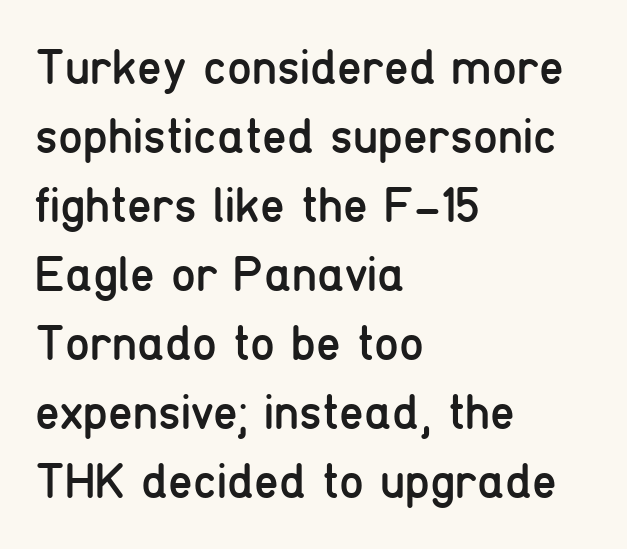
Proportional: the letters do not fall into vertical columns. This sample uses an upright cut, with every glyph sitting square on the baseline. Stroke terminals: plain, sans-serif. Stroke mass is kept to a normal reading level or below. Glyph-to-glyph distance matches everyday printed text.
